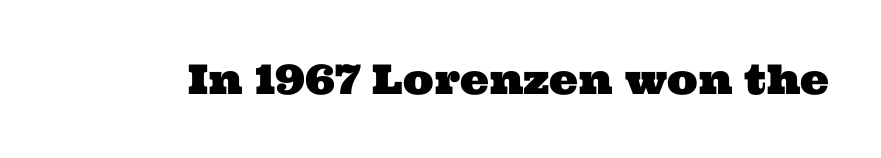
{"serif": "yes", "width": "wide", "stroke_contrast": "medium", "x_height": "medium", "monospaced": "no", "underline": "no", "letter_spacing": "normal", "letter_spacing_em": 0.0, "glyph_px": 41}
